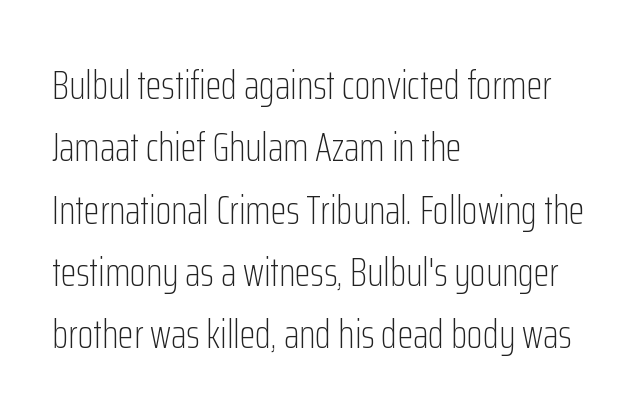
{"serif": "no", "italic": "no", "bold": "no", "weight": "light", "width": "condensed", "stroke_contrast": "low", "x_height": "medium", "monospaced": "no", "underline": "no", "align": "left", "line_spacing": "normal", "line_spacing_ratio": 1.52, "letter_spacing": "normal", "letter_spacing_em": 0.0, "glyph_px": 41}
